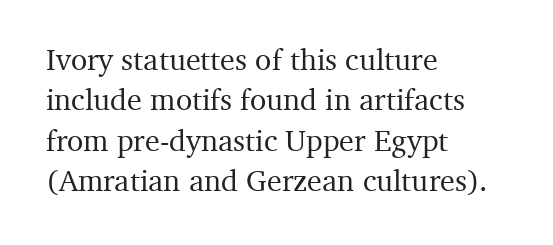
Q: Is the text italic (slanted)? A: No, it is upright.
Q: Is the typeface a serif or a sans-serif typeface? A: Serif.
Q: Is the text underlined? A: No.
Q: How is the paragraph aligned? A: Left-aligned.
Q: Is the spacing between letters normal or unusually wide? A: Normal.
Q: Is the spacing between lines tight, normal or loose? A: Normal.
Q: Width (condensed, normal, or wide)? A: Normal.
Q: Stroke contrast? A: Medium.
Q: x-height? A: Medium.
Q: Monospaced? A: No.
